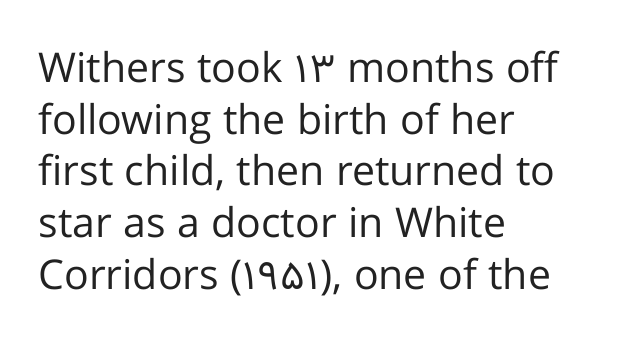
The image shows 41 px regular-weight sans-serif type, upright; set left-aligned, normal line spacing (1.26x), normal letter spacing, not underlined; low stroke contrast and a medium x-height.
